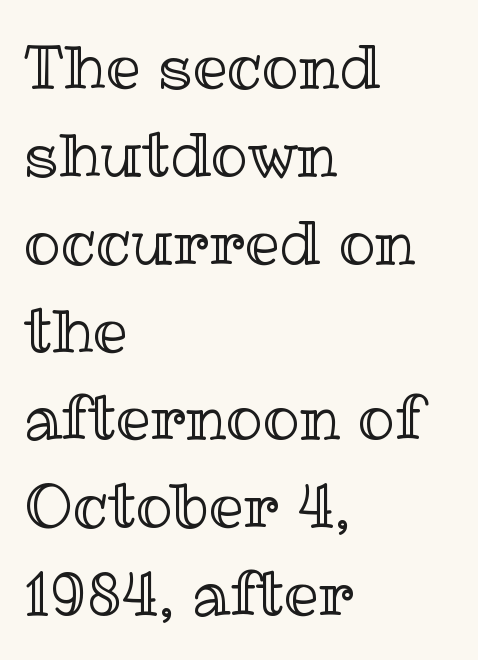
{"italic": "no", "width": "normal", "x_height": "medium", "monospaced": "no", "underline": "no", "align": "left", "line_spacing": "normal", "line_spacing_ratio": 1.44, "letter_spacing": "normal", "letter_spacing_em": 0.0, "glyph_px": 61}
